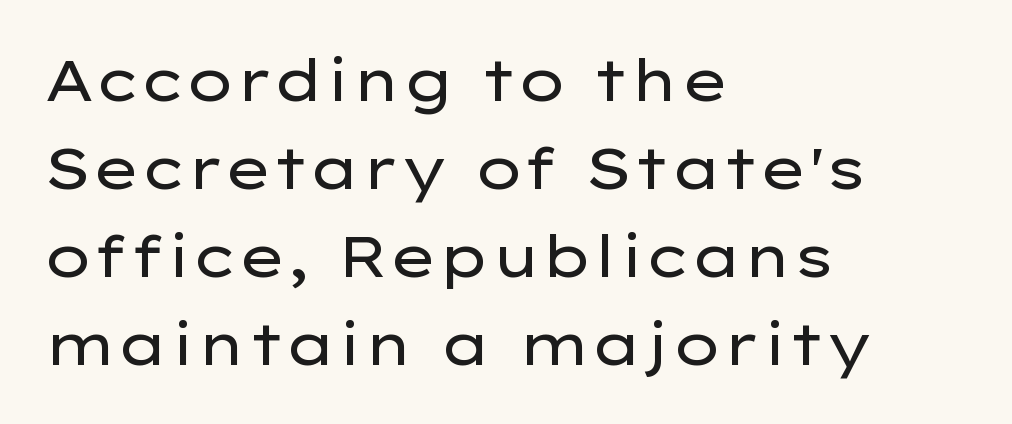
Q: Is the text bold? A: No.
Q: Is the text italic (slanted)? A: No, it is upright.
Q: Is the typeface a serif or a sans-serif typeface? A: Sans-serif.
Q: Is the text underlined? A: No.
Q: How is the paragraph aligned? A: Left-aligned.
Q: Is the spacing between letters normal or unusually wide? A: Normal.
Q: Is the spacing between lines tight, normal or loose? A: Normal.
Q: Width (condensed, normal, or wide)? A: Wide.
Q: Stroke contrast? A: Low.
Q: x-height? A: Medium.
Q: Monospaced? A: No.
